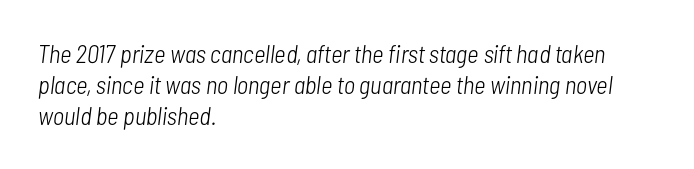
Q: Is the text bold? A: No.
Q: Is the text italic (slanted)? A: Yes, it leans right by about 7 degrees.
Q: Is the text underlined? A: No.
Q: How is the paragraph aligned? A: Left-aligned.
Q: Is the spacing between letters normal or unusually wide? A: Normal.
Q: Is the spacing between lines tight, normal or loose? A: Normal.
